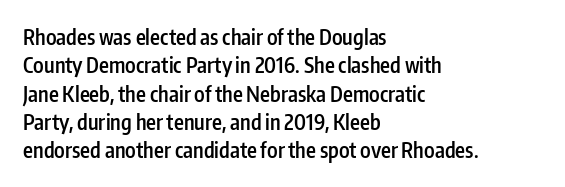
The image shows 21 px text type, upright; set left-aligned, normal line spacing (1.35x), normal letter spacing, not underlined.
